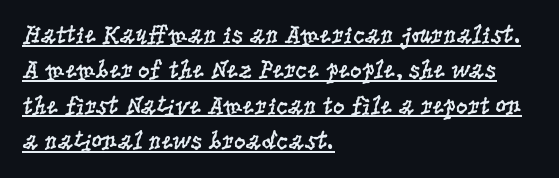
The passage is arranged the way most books set body copy — flush left. The letterforms sit at book weight or below. In terms of leading, this rendering sits right in the middle. A rule runs beneath these lines of type.
